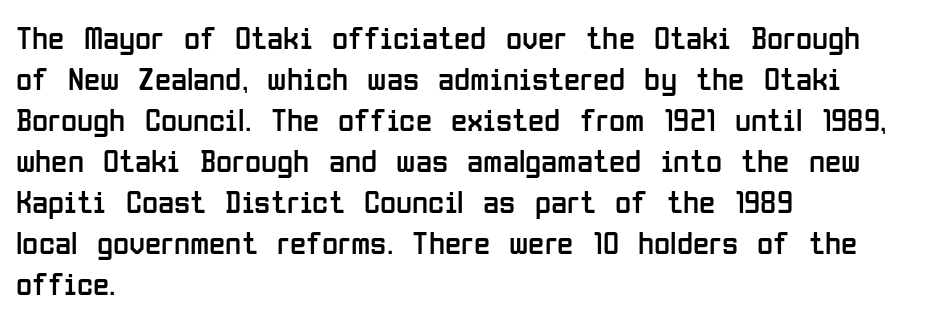
Q: Is the text bold? A: No.
Q: Is the text italic (slanted)? A: No, it is upright.
Q: Is the typeface a serif or a sans-serif typeface? A: Sans-serif.
Q: Is the text underlined? A: No.
Q: How is the paragraph aligned? A: Left-aligned.
Q: Is the spacing between letters normal or unusually wide? A: Normal.
Q: Width (condensed, normal, or wide)? A: Condensed.
Q: Stroke contrast? A: Low.
Q: x-height? A: Medium.
Q: Monospaced? A: No.
